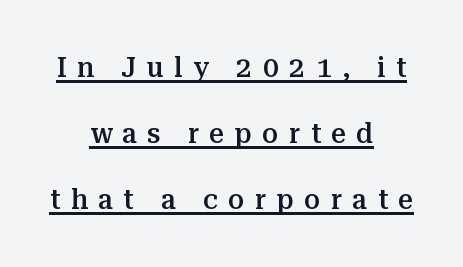
Visually the block forms a symmetrical silhouette, jagged on both flanks. Students, note that the glyphs here are deliberately spaced far apart. The typeface chosen for these lines features serifs. Caption: lettering with a line underneath.
